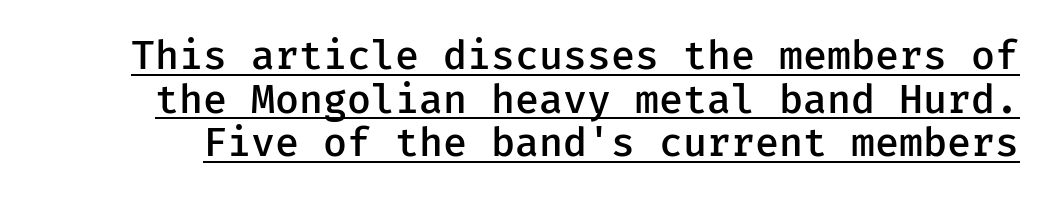
{"serif": "no", "italic": "no", "bold": "semi", "weight": "semibold", "width": "normal", "stroke_contrast": "low", "x_height": "medium", "underline": "yes", "line_spacing": "tight", "line_spacing_ratio": 1.09, "letter_spacing": "normal", "letter_spacing_em": 0.0, "glyph_px": 40}
